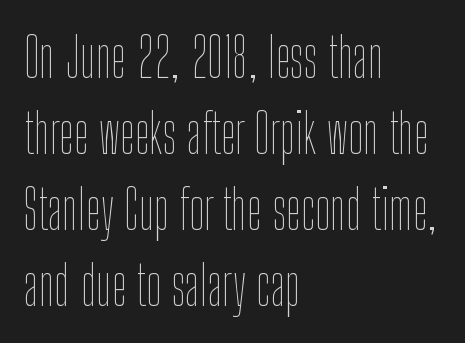
The image shows 54 px thin, condensed type, upright; set left-aligned, normal line spacing (1.41x), normal letter spacing, not underlined; low stroke contrast and a medium x-height.
